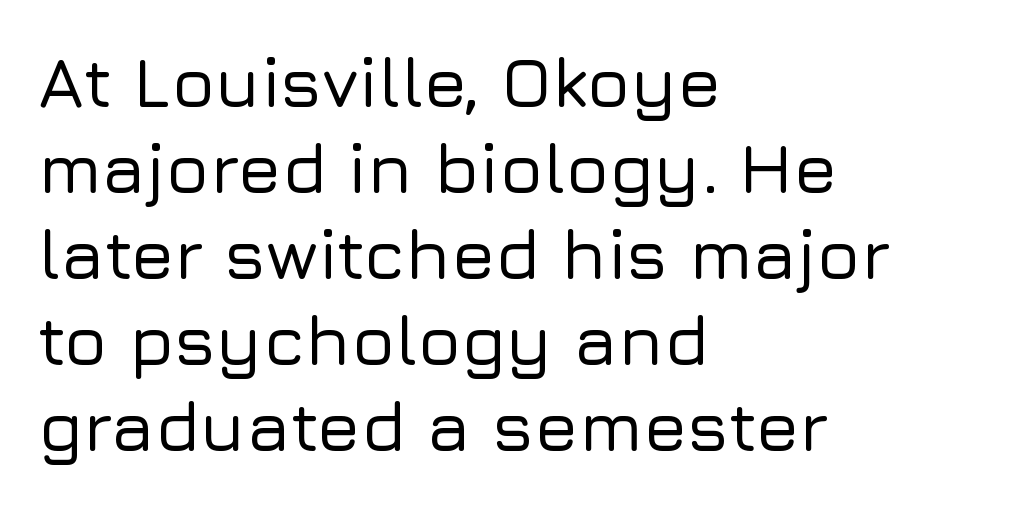
Check the space under the baseline: it is left empty. When letters stand straight like this, we call the style roman or upright. Character widths vary here, with narrow letters taking less room than wide ones. The paragraph has a hard left edge and a soft right edge. Short note: letters normally spaced. Check where the strokes stop: nothing finishes them off — pure sans.
